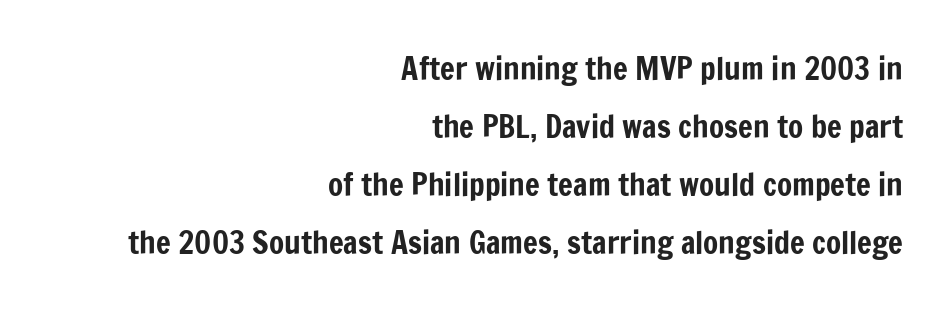
Honestly, the letter spacing is just normal — you wouldn't notice it. The axis of the letterforms is exactly vertical. The glyphs in this specimen are sans serif. You could not count columns in this text — the font is proportionally spaced. Typeset ragged left — the right edge is the straight one. Unmarked baselines from the first word to the last.
